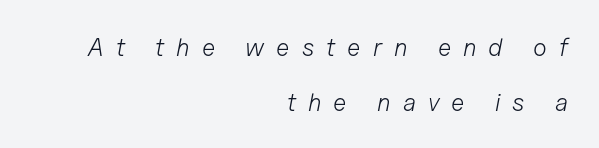
Weight: in the light-to-regular range. The type is letterspaced generously, with wide tracking. The glyphs look as if they've been sheared to an angle. These lines are set flush right with a ragged left edge. Beneath every word, the page is bare. Regarding leading, the lines here are spaced well apart.
